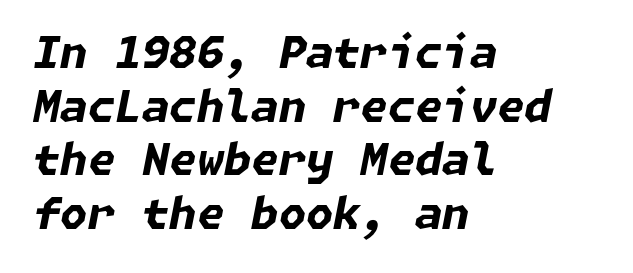
The image shows 44 px bold type, italic (leaning right); set left-aligned, line spacing 1.22x, normal letter spacing, not underlined; low stroke contrast and a medium x-height.
